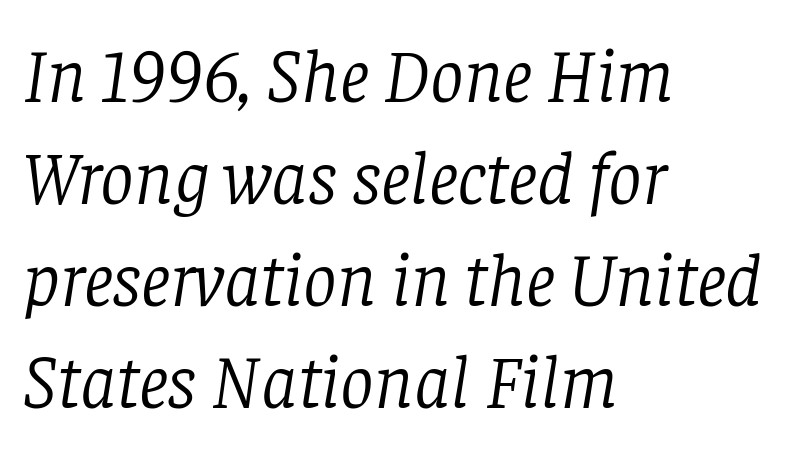
{"serif": "yes", "italic": "yes", "lean": "right", "slant_degrees": 8, "bold": "no", "weight": "light", "width": "normal", "stroke_contrast": "low", "x_height": "large", "monospaced": "no", "underline": "no", "align": "left", "line_spacing": "normal", "line_spacing_ratio": 1.36, "letter_spacing": "normal", "letter_spacing_em": 0.0, "glyph_px": 75}
